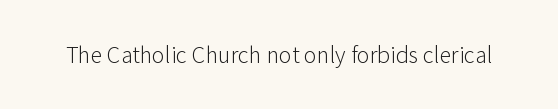
Only glyphs here, with clear space below each row. Notice how the stems are strictly vertical — no italics here. Between one letter and the next there's only the usual sliver of space. Is this a heavy cut? Hardly; it is regular or lighter.
